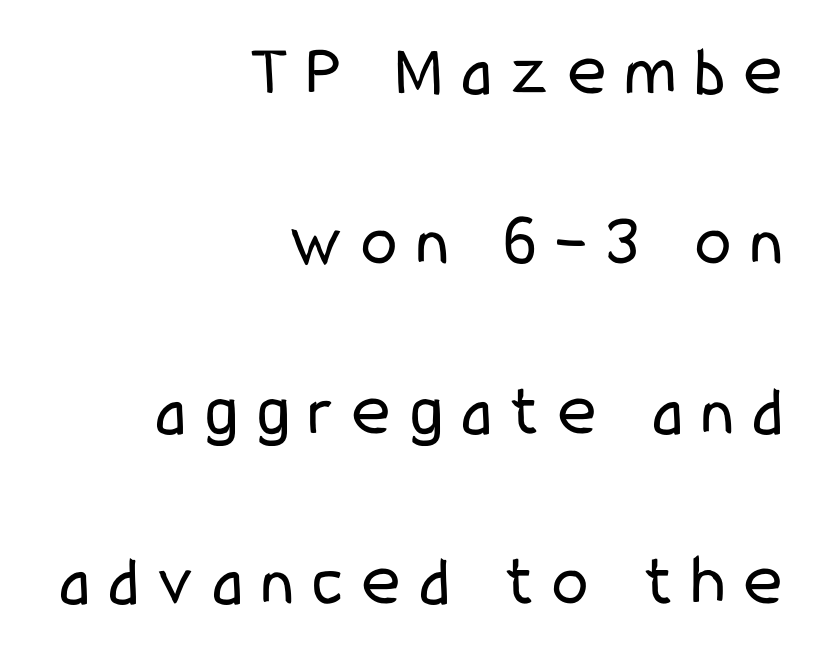
The image shows 73 px regular-weight, condensed sans-serif type, upright; set right-aligned, loose line spacing (2.33x), unusually wide letter spacing (+0.26 em), not underlined; low stroke contrast and a medium x-height.
